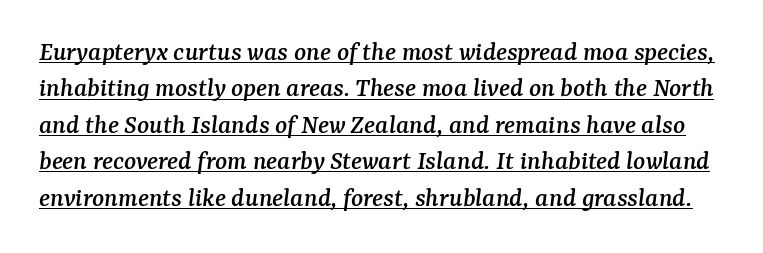
The image shows 28 px serif type, italic (leaning right); set normal line spacing (1.3x), normal letter spacing, underlined; medium stroke contrast and a medium x-height.
